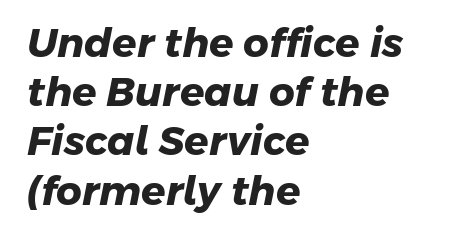
To sum up the face: it is a sans, with no serifs. The foot of each line stays bare and open. You could call the tracking neutral — neither tight nor loose. Do the characters align in a grid? No, the font is proportional. As a designer I'd log this as weight 700, bold.
